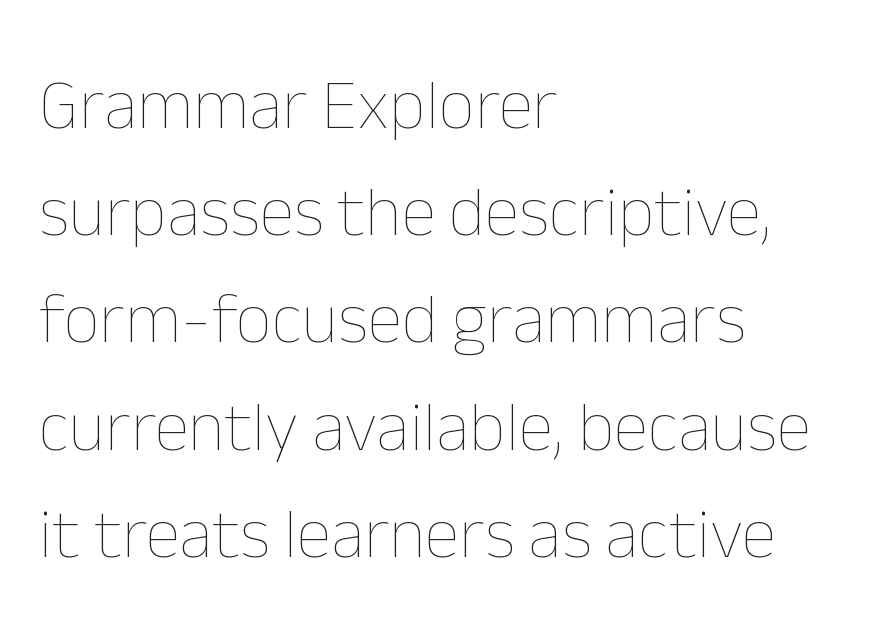
The image shows 71 px thin type, upright; set left-aligned, normal line spacing (1.51x), normal letter spacing, not underlined; low stroke contrast and a medium x-height.
